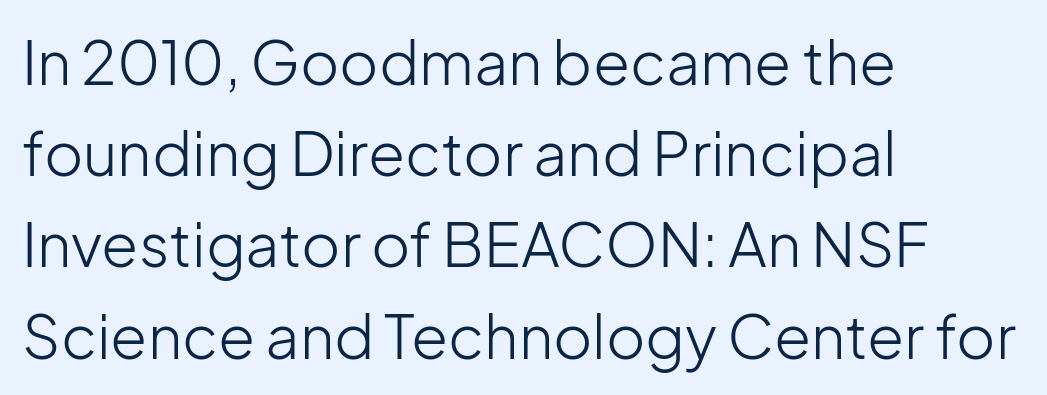
Q: Is the text bold? A: No.
Q: Is the text italic (slanted)? A: No, it is upright.
Q: Is the typeface a serif or a sans-serif typeface? A: Sans-serif.
Q: Is the text underlined? A: No.
Q: How is the paragraph aligned? A: Left-aligned.
Q: Is the spacing between letters normal or unusually wide? A: Normal.
Q: Is the spacing between lines tight, normal or loose? A: Normal.
Q: Width (condensed, normal, or wide)? A: Normal.
Q: Stroke contrast? A: Low.
Q: x-height? A: Medium.
Q: Monospaced? A: No.
